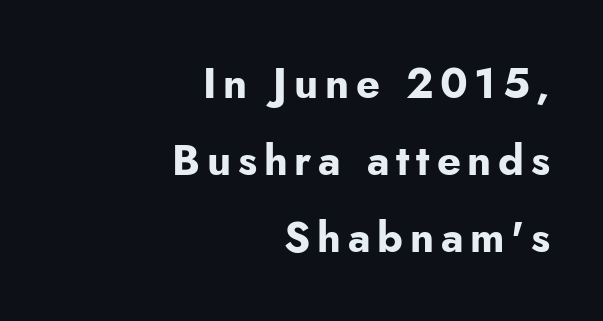
The image shows 42 px bold sans-serif type, upright; set right-aligned, line spacing 1.83x, not underlined; low stroke contrast and a small x-height.
